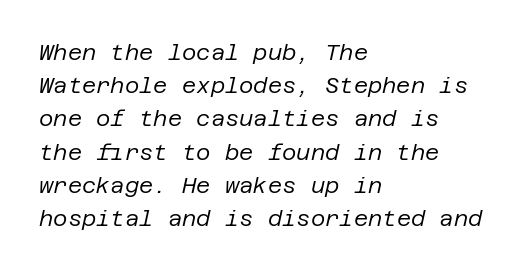
Q: Is the text bold? A: No.
Q: Is the text italic (slanted)? A: Yes, it leans right by about 12 degrees.
Q: Is the text underlined? A: No.
Q: How is the paragraph aligned? A: Left-aligned.
Q: Is the spacing between letters normal or unusually wide? A: Normal.
Q: Is the spacing between lines tight, normal or loose? A: Normal.
